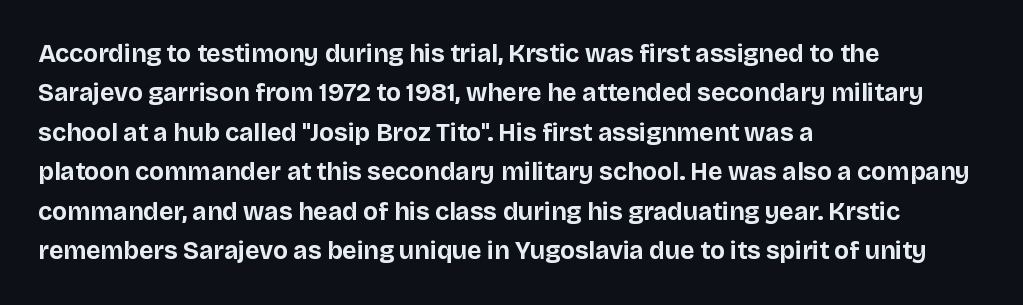
Q: Is the text bold? A: Yes.
Q: Is the text italic (slanted)? A: No, it is upright.
Q: Is the text underlined? A: No.
Q: How is the paragraph aligned? A: Left-aligned.
Q: Is the spacing between letters normal or unusually wide? A: Normal.
Q: Is the spacing between lines tight, normal or loose? A: Normal.
